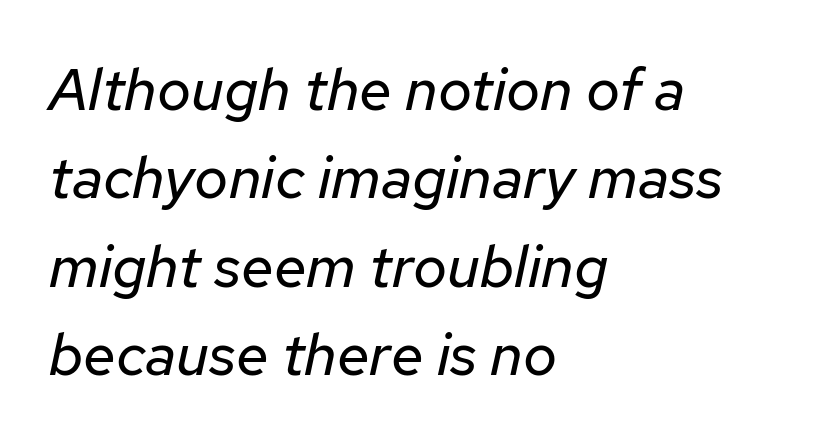
{"italic": "yes", "lean": "right", "slant_degrees": 12, "bold": "no", "weight": "regular", "width": "normal", "stroke_contrast": "low", "x_height": "medium", "monospaced": "no", "underline": "no", "align": "left", "line_spacing": "normal", "line_spacing_ratio": 1.5, "letter_spacing": "normal", "letter_spacing_em": 0.0, "glyph_px": 59}
